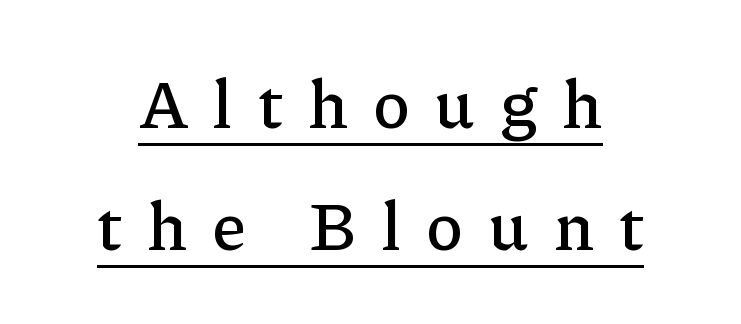
The image shows 69 px serif type, upright; set line spacing 1.77x, unusually wide letter spacing (+0.38 em), underlined; low stroke contrast and a medium x-height.
